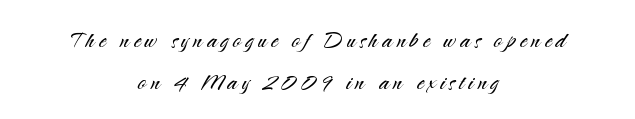
This sample has the flowing, uneven cadence of proportional lettering. Unlike a traditional serif, this face leaves its strokes unadorned. Underlining? Definitely not there. Line starts and ends both wander, symmetrically. Summary of vertical rhythm: regular, with standard interline spacing.
